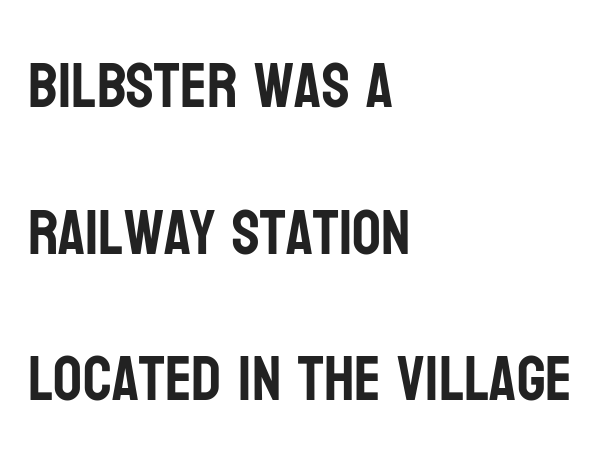
The image shows 64 px condensed sans-serif type, upright; set left-aligned, loose line spacing (2.29x), normal letter spacing, not underlined; low stroke contrast and a large x-height.
